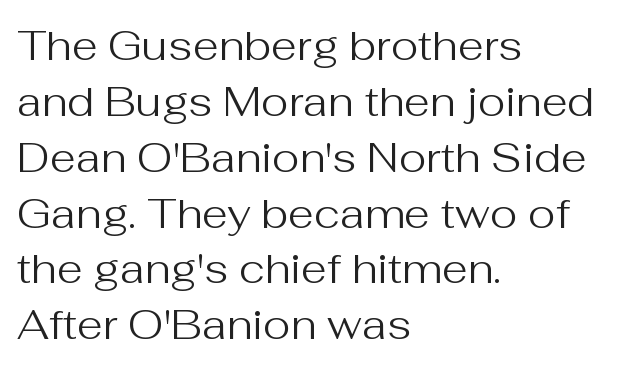
The image shows 42 px regular-weight sans-serif type, upright; set left-aligned, normal line spacing (1.33x), normal letter spacing, not underlined; medium stroke contrast and a medium x-height.
